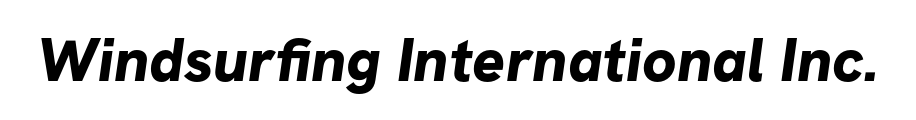
{"serif": "no", "bold": "yes", "weight": "bold", "width": "normal", "stroke_contrast": "low", "x_height": "medium", "monospaced": "no", "underline": "no", "letter_spacing": "normal", "letter_spacing_em": 0.0, "glyph_px": 61}
